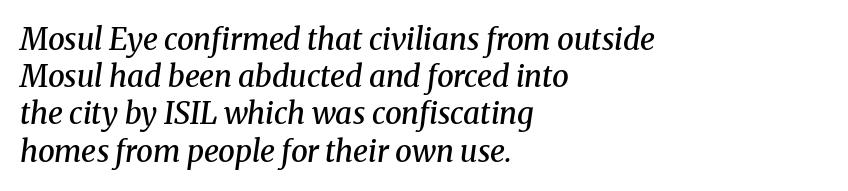
{"serif": "yes", "italic": "yes", "lean": "right", "slant_degrees": 8, "bold": "semi", "weight": "semibold", "width": "normal", "stroke_contrast": "medium", "x_height": "medium", "monospaced": "no", "underline": "no", "align": "left", "line_spacing_ratio": 1.24, "letter_spacing": "normal", "letter_spacing_em": 0.0, "glyph_px": 30}
